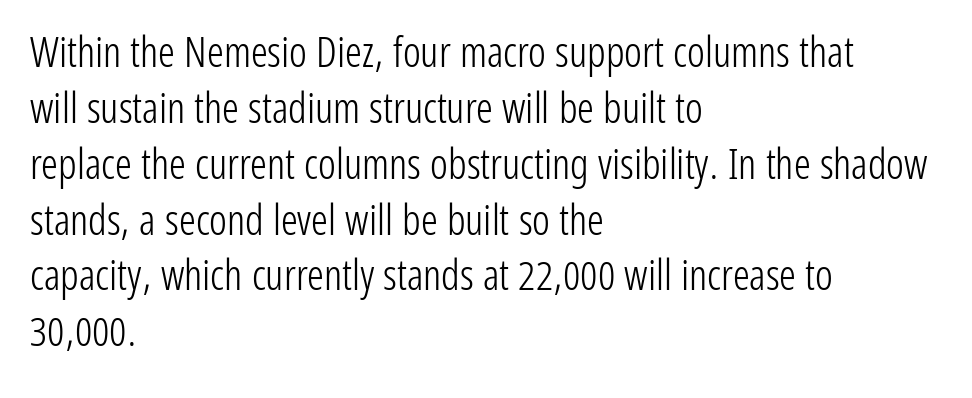
The image shows 42 px light, condensed sans-serif type, upright; set left-aligned, normal line spacing (1.33x), normal letter spacing, not underlined; low stroke contrast and a medium x-height.
